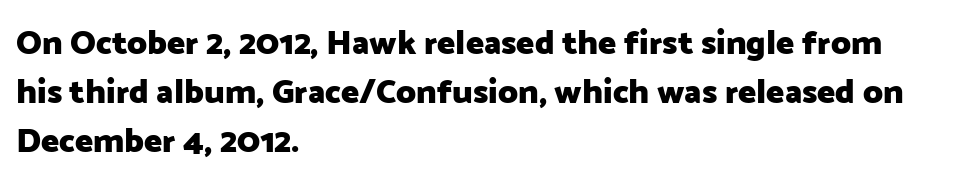
Is this a fixed-width face? No — the glyphs have proportional, varying widths. Honestly, the letter spacing is just normal — you wouldn't notice it. The rendering uses a bold face; every stroke is thick and dark. The letters carry no serifs — their stems end cleanly without finishing strokes. Nobody drew a line under any word here.
